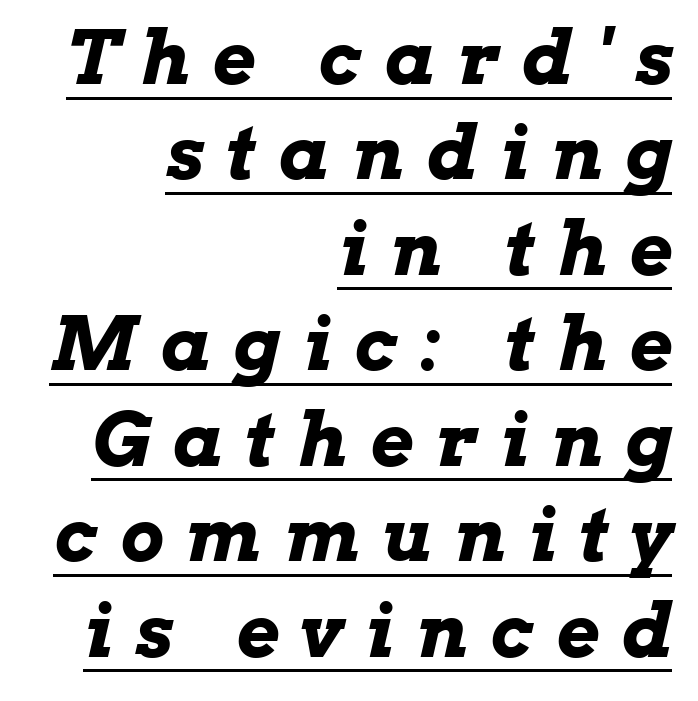
The image shows 74 px bold, wide type, italic (leaning right); set right-aligned, normal line spacing (1.29x), unusually wide letter spacing (+0.31 em), underlined; low stroke contrast and a medium x-height.
